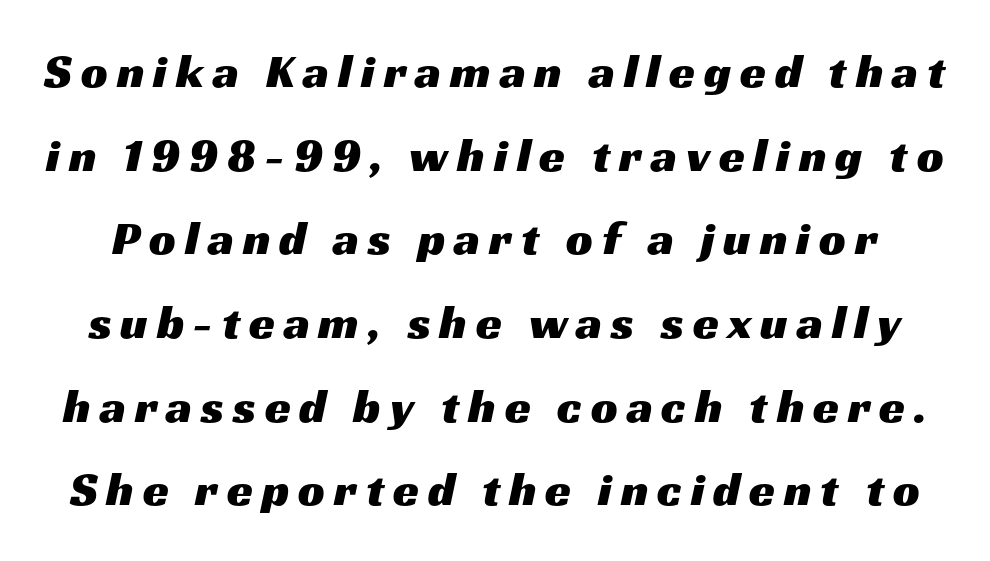
Q: Is the typeface a serif or a sans-serif typeface? A: Sans-serif.
Q: Is the text underlined? A: No.
Q: Width (condensed, normal, or wide)? A: Wide.
Q: Stroke contrast? A: Medium.
Q: x-height? A: Medium.
Q: Monospaced? A: No.
